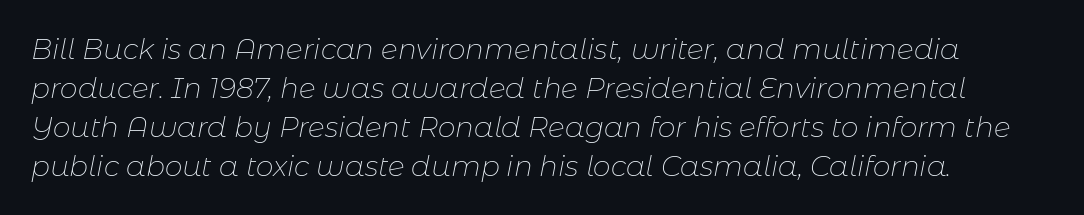
The image shows 28 px thin type, italic (leaning right); set normal line spacing (1.39x), normal letter spacing, not underlined; low stroke contrast and a medium x-height.
